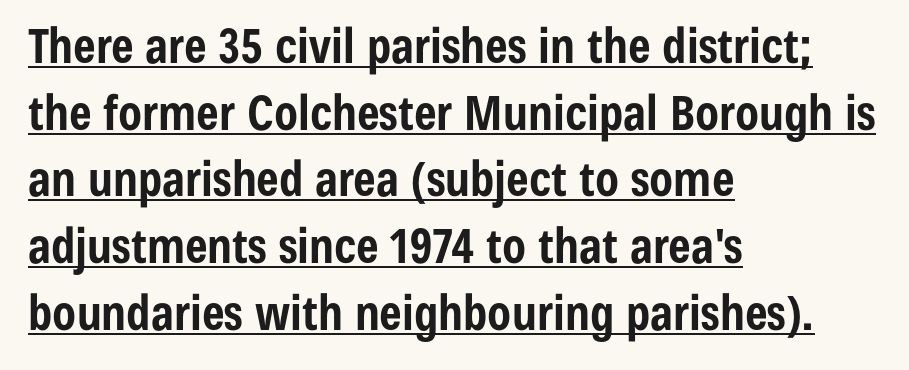
Where is the straight margin? On the left. Is there an underline? Yes — a line sits under the letters. I'd call this a sans setting — the letters go barefoot. The letters are bold, with thick, heavy strokes. A typesetter would mark this as roman, not italic.
